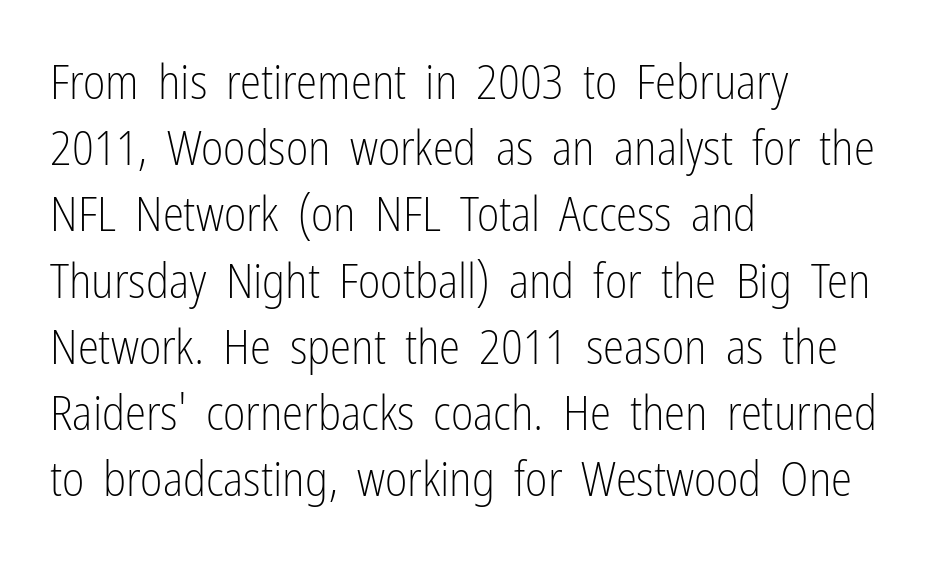
Each letter's strokes conclude bluntly, with no projecting serifs. This reads as an unemphasized weight, regular at the heaviest. Spacing verdict: proportional, widths tailored to each character. Notice how the passage keeps a crisp vertical edge on the left only. Plain, unruled lines of type.
